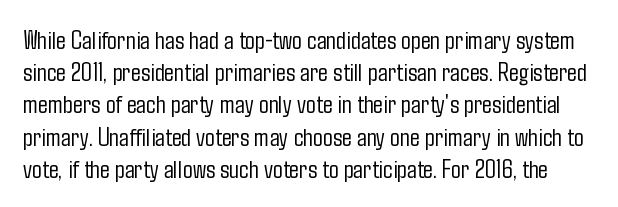
Q: Is the text bold? A: No.
Q: Is the text italic (slanted)? A: No, it is upright.
Q: Is the text underlined? A: No.
Q: Is the spacing between letters normal or unusually wide? A: Normal.
